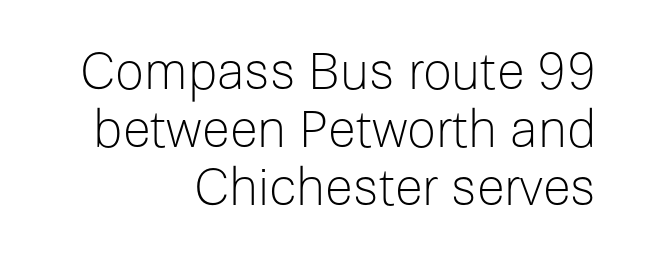
The image shows 51 px light sans-serif type, upright; set right-aligned, tight line spacing (1.14x), normal letter spacing, not underlined; low stroke contrast and a medium x-height.
